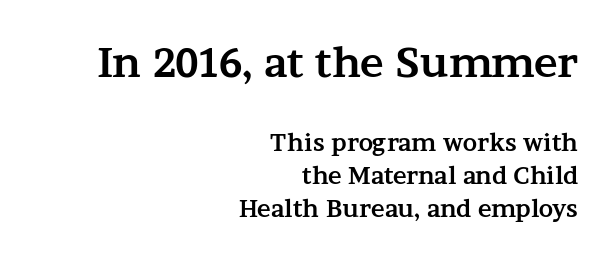
The rendering uses natural spacing where letterforms have individual widths. Of the two passages, the one on top uses the larger point size. Thick stems and heavy bowls — unmistakably bold. A typesetter would call this zero additional tracking. Unlike italic type, these characters show no tilt at all. Summary of vertical rhythm: regular, with standard interline spacing.
